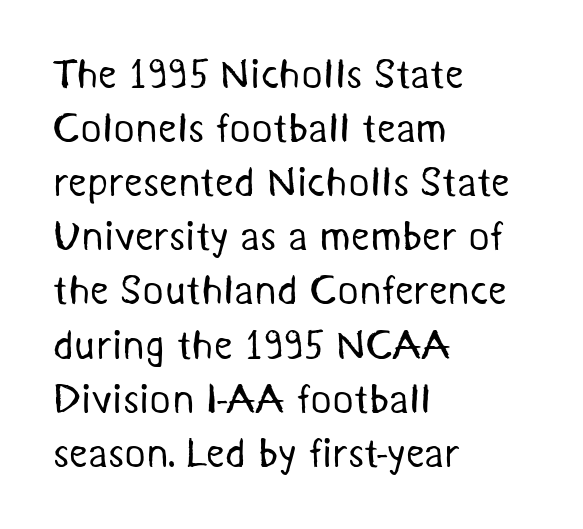
Q: Is the text bold? A: No.
Q: Is the typeface a serif or a sans-serif typeface? A: Sans-serif.
Q: Is the text underlined? A: No.
Q: How is the paragraph aligned? A: Left-aligned.
Q: Is the spacing between letters normal or unusually wide? A: Normal.
Q: Is the spacing between lines tight, normal or loose? A: Normal.
Q: Width (condensed, normal, or wide)? A: Normal.
Q: Stroke contrast? A: Medium.
Q: x-height? A: Medium.
Q: Monospaced? A: No.
